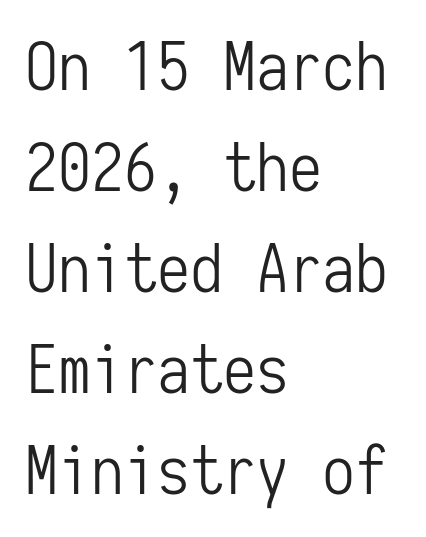
Q: Is the text bold? A: No.
Q: Is the text italic (slanted)? A: No, it is upright.
Q: Is the typeface a serif or a sans-serif typeface? A: Sans-serif.
Q: Is the text underlined? A: No.
Q: How is the paragraph aligned? A: Left-aligned.
Q: Is the spacing between letters normal or unusually wide? A: Normal.
Q: Is the spacing between lines tight, normal or loose? A: Normal.
Q: Width (condensed, normal, or wide)? A: Condensed.
Q: Stroke contrast? A: Low.
Q: x-height? A: Medium.
Q: Monospaced? A: Yes.
